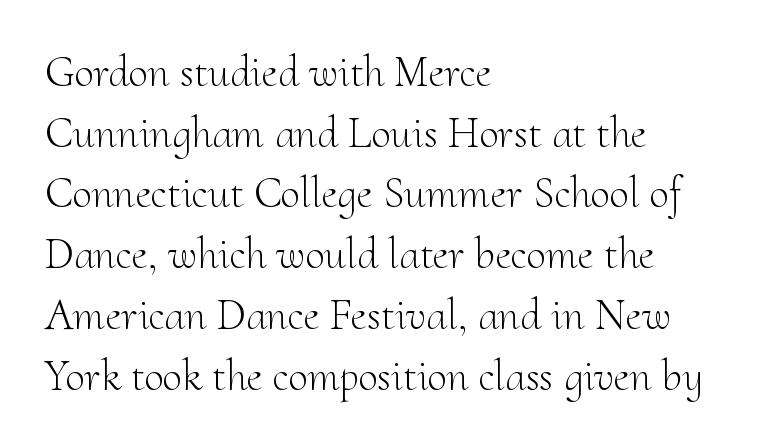
The image shows 44 px light serif type, upright; set left-aligned, normal line spacing (1.38x), normal letter spacing, not underlined; medium stroke contrast and a small x-height.
